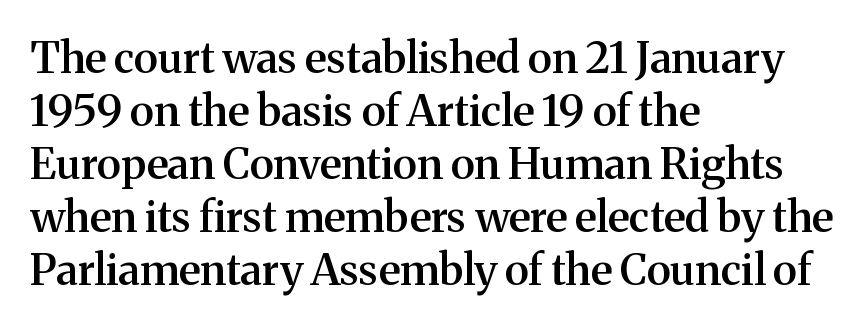
The characters look somewhat weighty, a semibold short of true bold. This rendering employs a face with finishing strokes, i.e., a serif. Lines of text with bare space underneath. Layout note: lines flush left. Letter spacing: default. These lines were composed using upright roman letters.
